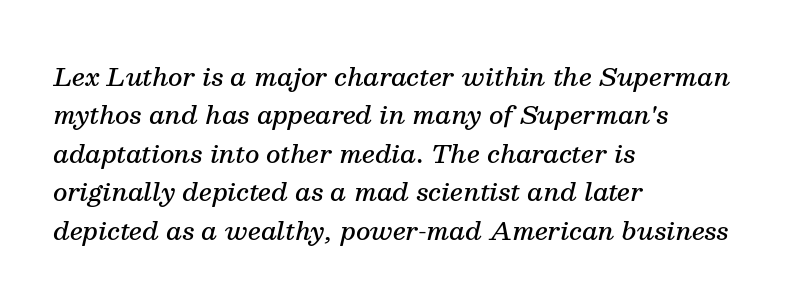
Q: Is the text bold? A: Semi-bold.
Q: Is the text italic (slanted)? A: Yes, it leans right by about 13 degrees.
Q: Is the text underlined? A: No.
Q: How is the paragraph aligned? A: Left-aligned.
Q: Is the spacing between letters normal or unusually wide? A: Normal.
Q: Is the spacing between lines tight, normal or loose? A: Normal.
